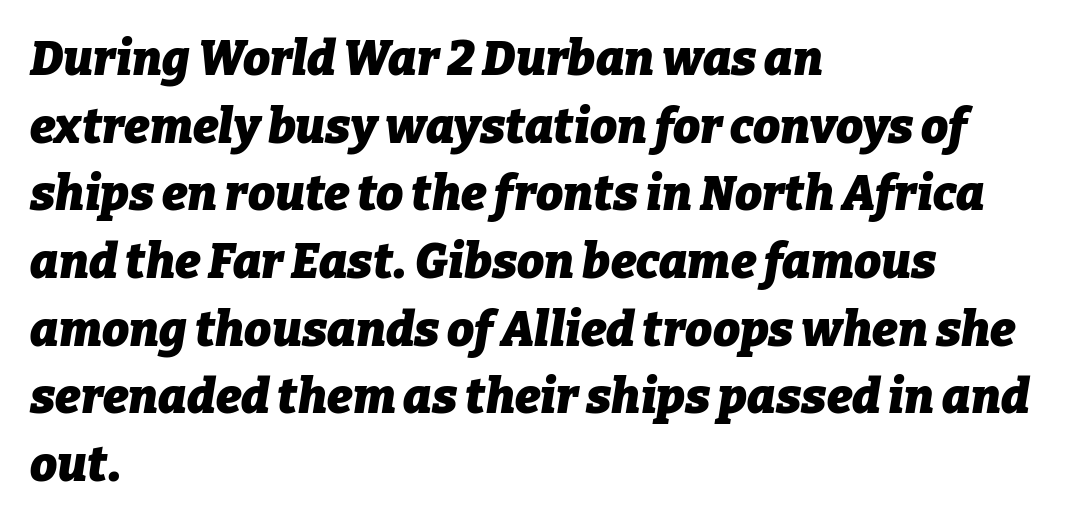
The image shows 48 px heavy type, italic (leaning right); set left-aligned, normal line spacing (1.41x), normal letter spacing, not underlined; low stroke contrast and a medium x-height.
